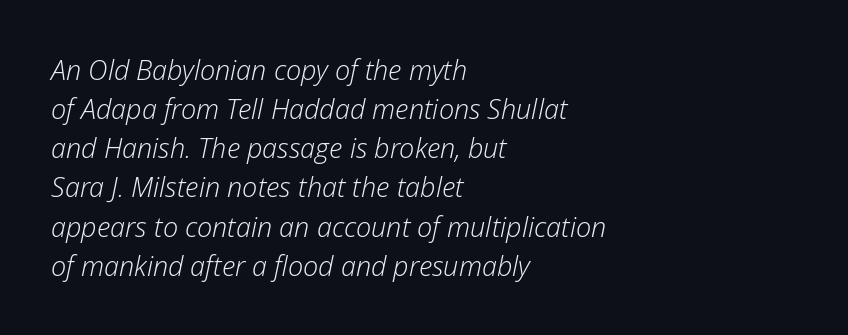
{"italic": "yes", "lean": "right", "slant_degrees": 12, "bold": "no", "underline": "no", "align": "left", "line_spacing": "normal", "line_spacing_ratio": 1.45, "letter_spacing": "normal", "letter_spacing_em": 0.0, "glyph_px": 27}
